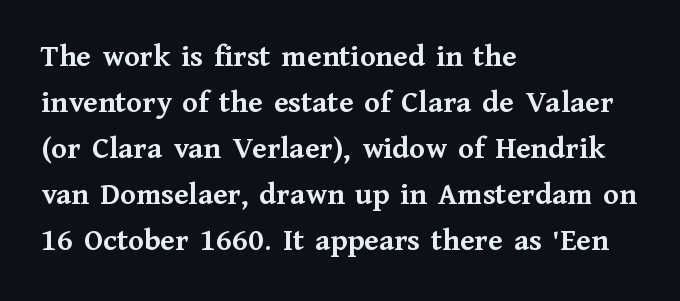
The image shows 32 px semibold serif type, upright; set left-aligned, normal line spacing (1.44x), normal letter spacing, not underlined; medium stroke contrast and a medium x-height.
